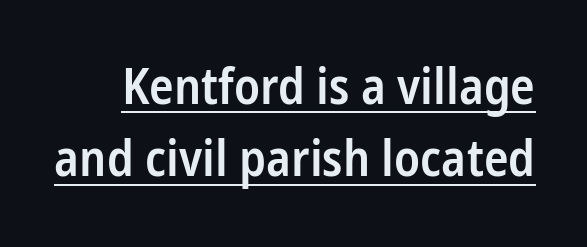
{"serif": "no", "italic": "no", "bold": "semi", "weight": "semibold", "width": "condensed", "stroke_contrast": "low", "x_height": "medium", "monospaced": "no", "underline": "yes", "line_spacing": "normal", "line_spacing_ratio": 1.42, "letter_spacing": "normal", "letter_spacing_em": 0.0, "glyph_px": 51}
